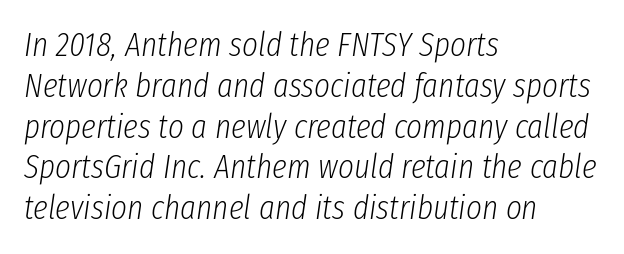
{"italic": "yes", "lean": "right", "slant_degrees": 8, "bold": "no", "weight": "light", "width": "condensed", "stroke_contrast": "low", "x_height": "medium", "monospaced": "no", "underline": "no", "align": "left", "line_spacing_ratio": 1.2, "letter_spacing": "normal", "letter_spacing_em": 0.0, "glyph_px": 34}
